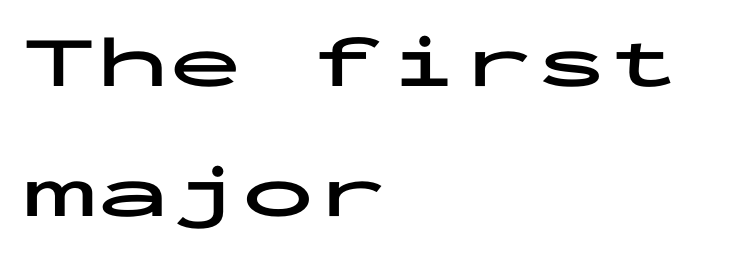
Q: Is the text bold? A: Yes.
Q: Is the text italic (slanted)? A: No, it is upright.
Q: Is the typeface a serif or a sans-serif typeface? A: Sans-serif.
Q: Is the text underlined? A: No.
Q: How is the paragraph aligned? A: Left-aligned.
Q: Is the spacing between letters normal or unusually wide? A: Normal.
Q: Width (condensed, normal, or wide)? A: Wide.
Q: Stroke contrast? A: Low.
Q: x-height? A: Medium.
Q: Monospaced? A: Yes.
